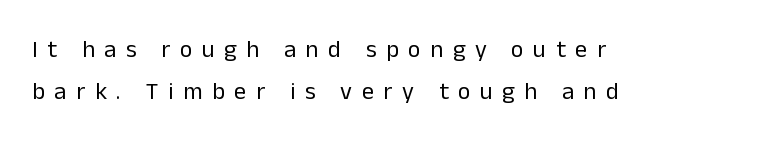
{"italic": "no", "bold": "no", "underline": "no", "align": "left", "line_spacing_ratio": 1.74, "letter_spacing": "wide", "letter_spacing_em": 0.4, "glyph_px": 24}
